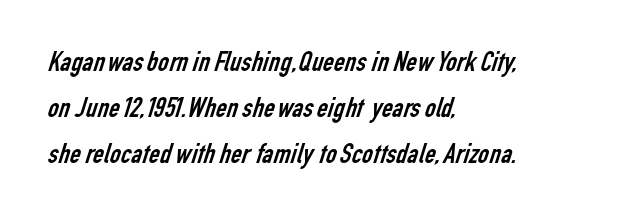
The characters are drawn with everyday or finer stroke widths. Spacing verdict: proportional, widths tailored to each character. A bare baseline throughout the passage. This block has exactly the height ordinary leading produces.
